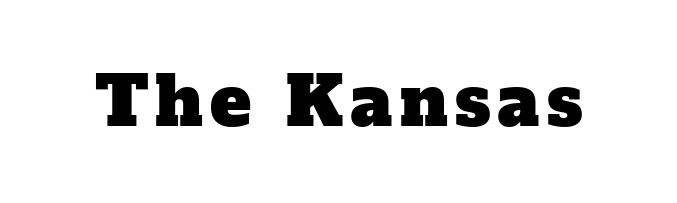
{"serif": "yes", "width": "normal", "stroke_contrast": "low", "x_height": "medium", "monospaced": "no", "underline": "no", "glyph_px": 69}
